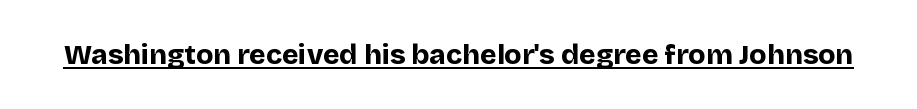
The lettering holds an erect, upright posture throughout. Underline: present. The face used here is proportionally spaced, like ordinary book or web type. The line texture is even and compact thanks to regular tracking. The rendering uses a bold face; every stroke is thick and dark.
